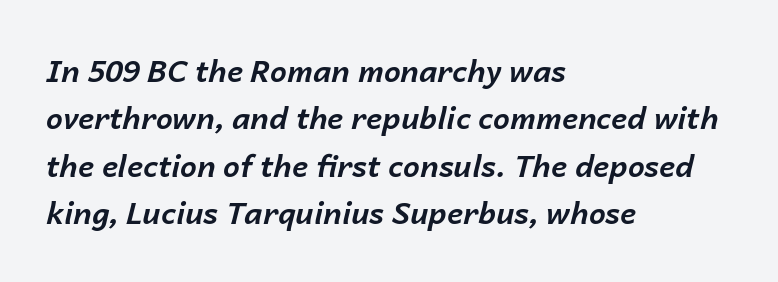
{"italic": "yes", "lean": "right", "slant_degrees": 14, "bold": "yes", "weight": "bold", "width": "normal", "stroke_contrast": "low", "x_height": "medium", "monospaced": "no", "underline": "no", "align": "left", "line_spacing": "normal", "line_spacing_ratio": 1.58, "letter_spacing": "normal", "letter_spacing_em": 0.0, "glyph_px": 30}
